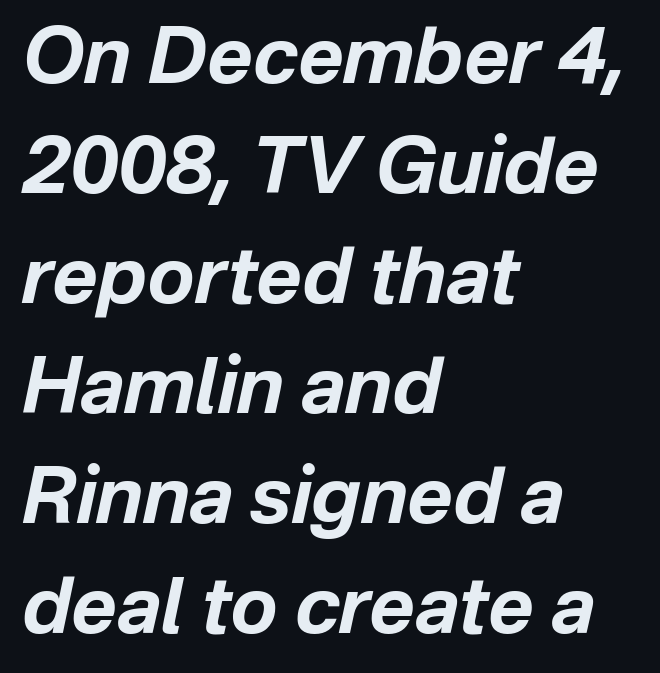
{"italic": "yes", "lean": "right", "slant_degrees": 12, "bold": "yes", "weight": "bold", "width": "normal", "stroke_contrast": "low", "x_height": "medium", "monospaced": "no", "underline": "no", "align": "left", "line_spacing": "normal", "line_spacing_ratio": 1.41, "letter_spacing": "normal", "letter_spacing_em": 0.0, "glyph_px": 78}
